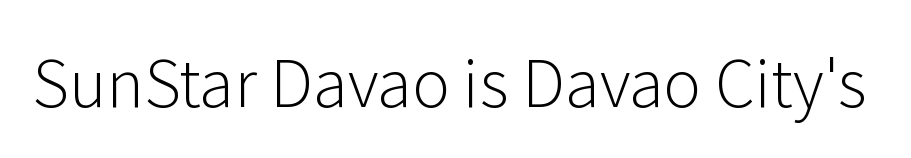
Underlining? Definitely not there. This sample has the flowing, uneven cadence of proportional lettering. Every character sits straight up, as roman type does. The cut favours lightness, reaching ordinary text weight at its darkest.
